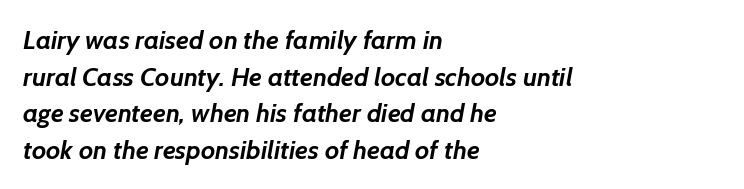
The image shows 26 px bold type; set left-aligned, normal line spacing (1.41x), normal letter spacing, not underlined.
